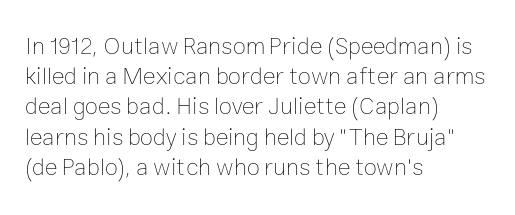
{"italic": "no", "bold": "no", "underline": "no", "align": "left", "line_spacing": "normal", "line_spacing_ratio": 1.26, "letter_spacing": "normal", "letter_spacing_em": 0.0, "glyph_px": 24}
